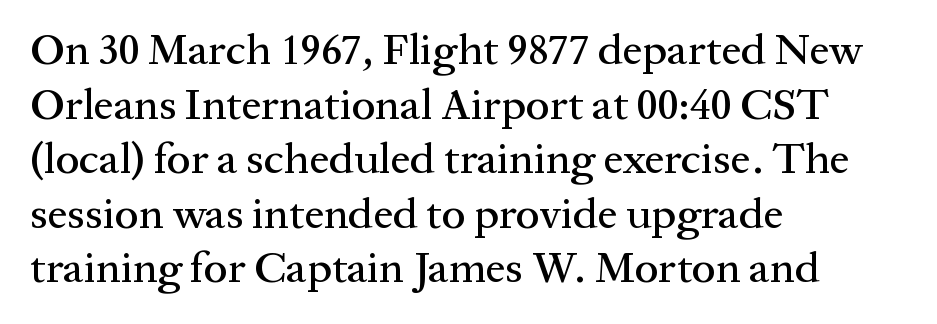
Q: Is the text italic (slanted)? A: No, it is upright.
Q: Is the typeface a serif or a sans-serif typeface? A: Serif.
Q: Is the text underlined? A: No.
Q: How is the paragraph aligned? A: Left-aligned.
Q: Is the spacing between letters normal or unusually wide? A: Normal.
Q: Width (condensed, normal, or wide)? A: Normal.
Q: Stroke contrast? A: Medium.
Q: x-height? A: Medium.
Q: Monospaced? A: No.
